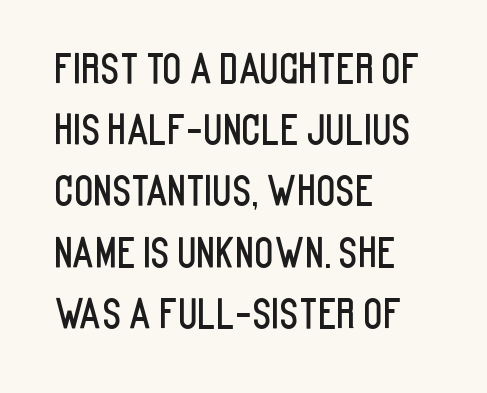
{"serif": "no", "italic": "no", "width": "condensed", "stroke_contrast": "low", "x_height": "large", "monospaced": "no", "underline": "no", "align": "left", "line_spacing": "normal", "line_spacing_ratio": 1.53, "letter_spacing": "normal", "letter_spacing_em": 0.0, "glyph_px": 40}
